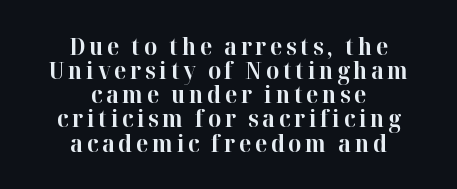
{"italic": "no", "bold": "yes", "underline": "no", "align": "center", "line_spacing": "tight", "line_spacing_ratio": 1.05, "glyph_px": 23}
